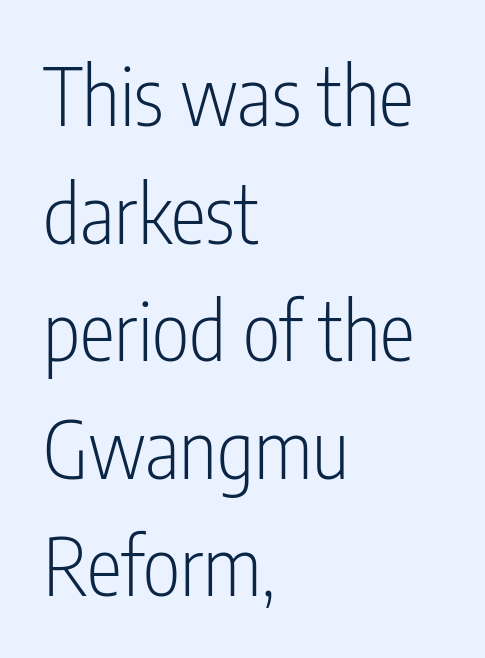
The image shows 80 px light, condensed sans-serif type, upright; set left-aligned, normal line spacing (1.47x), normal letter spacing, not underlined; low stroke contrast and a medium x-height.
